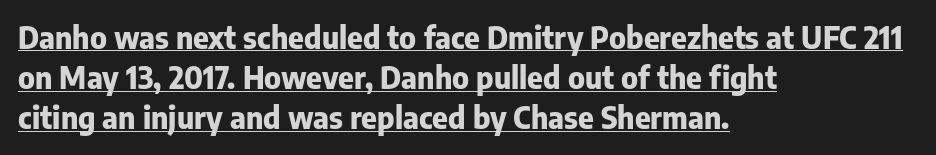
Q: Is the text bold? A: Yes.
Q: Is the text italic (slanted)? A: No, it is upright.
Q: Is the typeface a serif or a sans-serif typeface? A: Sans-serif.
Q: Is the text underlined? A: Yes.
Q: How is the paragraph aligned? A: Left-aligned.
Q: Is the spacing between letters normal or unusually wide? A: Normal.
Q: Is the spacing between lines tight, normal or loose? A: Normal.
Q: Width (condensed, normal, or wide)? A: Normal.
Q: Stroke contrast? A: Low.
Q: x-height? A: Medium.
Q: Monospaced? A: No.
